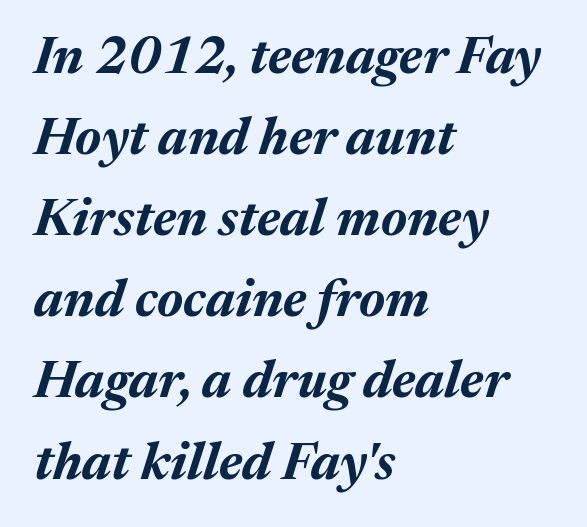
Lines of text with bare space underneath. A typesetter would call this zero additional tracking. This sample uses an oblique cut, with every glyph tilted off the vertical. Whoever set this chose a conventional vertical rhythm. Proportional: the letters do not fall into vertical columns.
